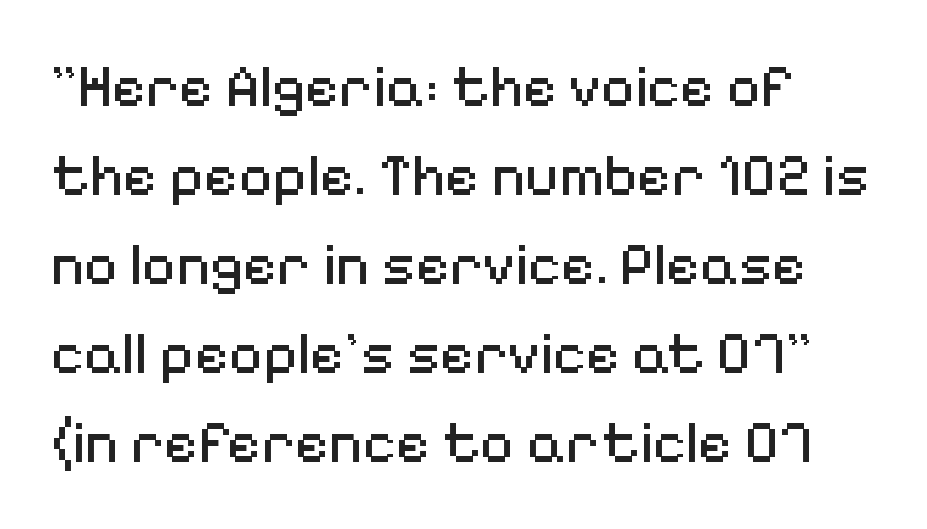
A clean baseline with only descenders dipping below it. Nobody touched the tracking dial on this one. Heft: none added — not bold. The lines sit at an ordinary, default distance from one another. The letters advance in unequal steps, a hallmark of proportional type.
